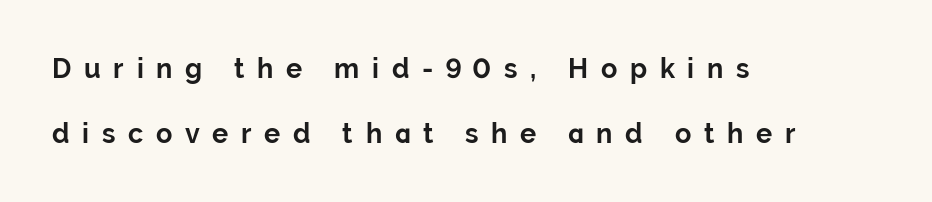
The image shows 27 px bold type, upright; set left-aligned, loose line spacing (2.4x), unusually wide letter spacing (+0.47 em), not underlined.
